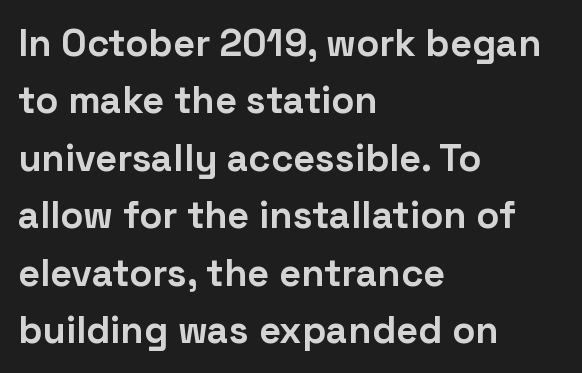
{"serif": "no", "italic": "no", "bold": "yes", "weight": "bold", "width": "normal", "stroke_contrast": "low", "x_height": "medium", "monospaced": "no", "underline": "no", "align": "left", "line_spacing": "normal", "line_spacing_ratio": 1.51, "letter_spacing": "normal", "letter_spacing_em": 0.0, "glyph_px": 38}
